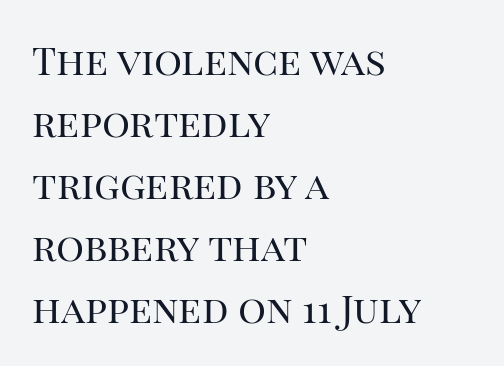
Q: Is the text bold? A: No.
Q: Is the text italic (slanted)? A: No, it is upright.
Q: Is the typeface a serif or a sans-serif typeface? A: Serif.
Q: Is the text underlined? A: No.
Q: How is the paragraph aligned? A: Left-aligned.
Q: Is the spacing between letters normal or unusually wide? A: Normal.
Q: Is the spacing between lines tight, normal or loose? A: Normal.
Q: Width (condensed, normal, or wide)? A: Normal.
Q: Stroke contrast? A: High.
Q: x-height? A: Large.
Q: Monospaced? A: No.
